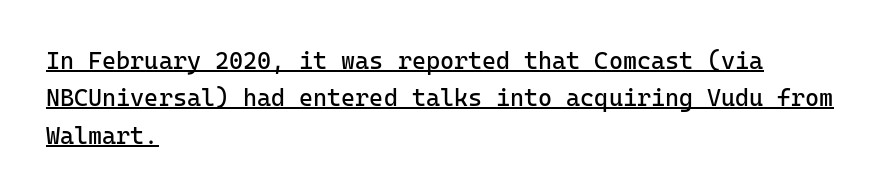
The image shows 24 px text type, upright; set left-aligned, normal line spacing (1.56x), normal letter spacing, underlined.
